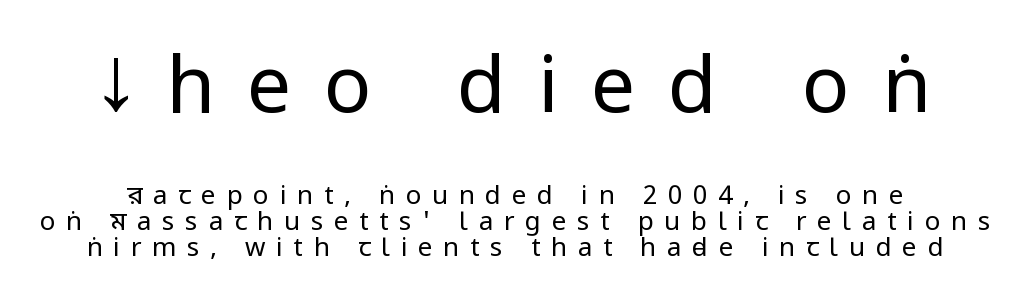
The image shows 79 px regular-weight, condensed sans-serif type, upright; set tight line spacing (0.99x), unusually wide letter spacing (+0.41 em), not underlined; the first (top) block is 3.04x larger; low stroke contrast.
